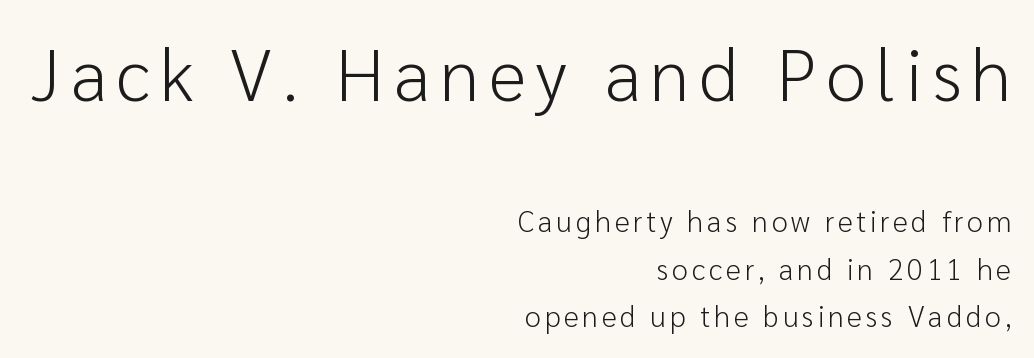
Q: Is the text bold? A: No.
Q: Is the text italic (slanted)? A: No, it is upright.
Q: Is the typeface a serif or a sans-serif typeface? A: Sans-serif.
Q: Is the text underlined? A: No.
Q: How is the paragraph aligned? A: Right-aligned.
Q: Is the spacing between lines tight, normal or loose? A: Normal.
Q: Which block of text is set in a larger size, the first (top) or the second (bottom)? A: The first (top) one.
Q: Width (condensed, normal, or wide)? A: Normal.
Q: Stroke contrast? A: Low.
Q: x-height? A: Medium.
Q: Monospaced? A: No.
